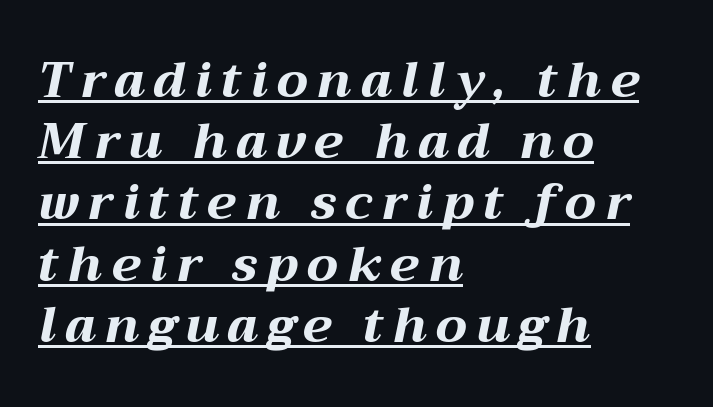
This rendering uses left alignment, leaving the right contour irregular. Italic: yes, the glyphs are oblique. These lines are rendered in a variable-pitch font. The lines sit at an ordinary, default distance from one another. Each line of the rendering has a horizontal stroke beneath the glyphs.
